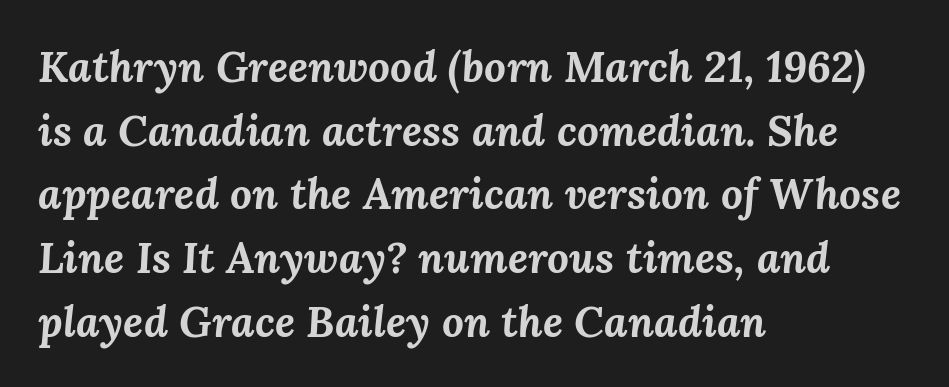
Every character sits at an angle, as italics do. Descenders hang freely into open space. In terms of letterspacing, this is plain default setting. Heavy, bold letterforms. Each letter keeps its own natural width here, so spacing adapts to shape.
